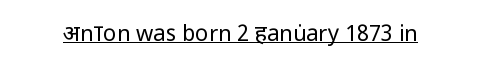
Q: Is the text bold? A: No.
Q: Is the text italic (slanted)? A: No, it is upright.
Q: Is the text underlined? A: Yes.
Q: Is the spacing between letters normal or unusually wide? A: Normal.
